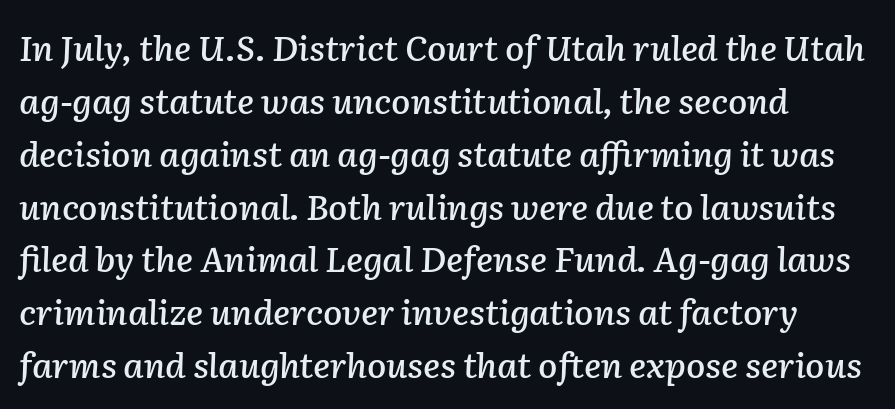
Q: Is the text italic (slanted)? A: Yes, it leans right by about 2 degrees.
Q: Is the text underlined? A: No.
Q: How is the paragraph aligned? A: Left-aligned.
Q: Is the spacing between letters normal or unusually wide? A: Normal.
Q: Is the spacing between lines tight, normal or loose? A: Normal.
Q: Width (condensed, normal, or wide)? A: Normal.
Q: Stroke contrast? A: Low.
Q: x-height? A: Medium.
Q: Monospaced? A: No.
